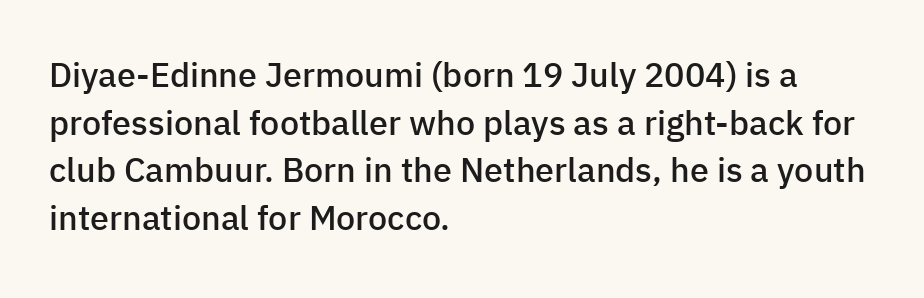
The image shows 34 px semibold sans-serif type, upright; set left-aligned, normal line spacing (1.4x), normal letter spacing, not underlined; low stroke contrast and a medium x-height.
